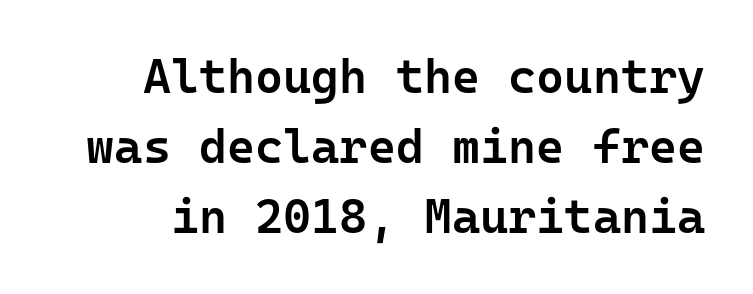
In terms of letterform style, serifs are entirely absent. Descender tails drop into unmarked territory. Think of a typewriter: that constant character pitch is what you see here. The space between consecutive lines is moderate. Standard letterfit; no display-style spreading of the glyphs. The letters stand upright; this is a roman face.
